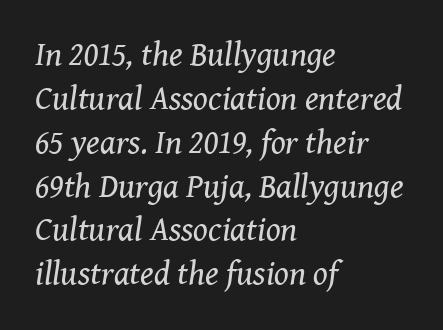
Q: Is the text bold? A: No.
Q: Is the text italic (slanted)? A: Yes, it leans right by about 8 degrees.
Q: Is the typeface a serif or a sans-serif typeface? A: Serif.
Q: Is the text underlined? A: No.
Q: How is the paragraph aligned? A: Left-aligned.
Q: Is the spacing between letters normal or unusually wide? A: Normal.
Q: Is the spacing between lines tight, normal or loose? A: Normal.
Q: Width (condensed, normal, or wide)? A: Normal.
Q: Stroke contrast? A: Medium.
Q: x-height? A: Medium.
Q: Monospaced? A: No.
